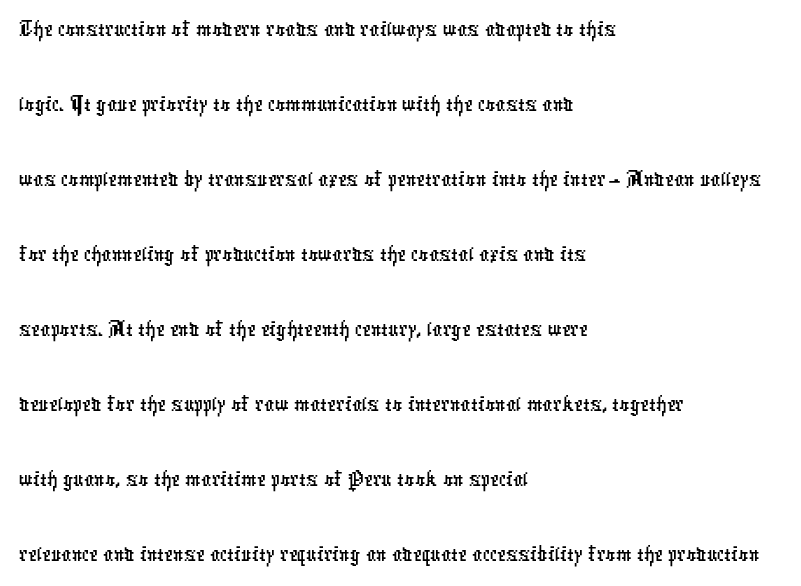
{"serif": "no", "width": "condensed", "stroke_contrast": "low", "x_height": "medium", "monospaced": "no", "underline": "no", "align": "left", "line_spacing": "normal", "line_spacing_ratio": 1.53, "letter_spacing": "normal", "letter_spacing_em": 0.0, "glyph_px": 49}
